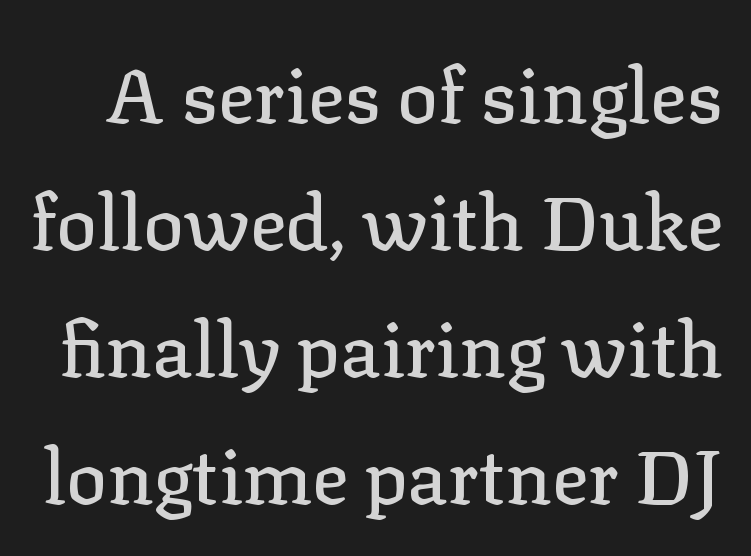
{"serif": "yes", "italic": "no", "width": "normal", "stroke_contrast": "low", "x_height": "medium", "monospaced": "no", "underline": "no", "line_spacing": "normal", "line_spacing_ratio": 1.67, "letter_spacing": "normal", "letter_spacing_em": 0.0, "glyph_px": 76}
